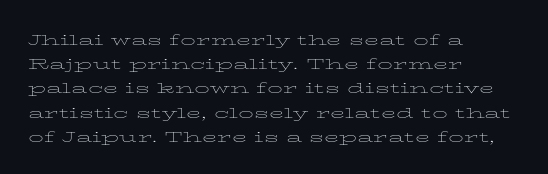
Q: Is the text bold? A: No.
Q: Is the text italic (slanted)? A: No, it is upright.
Q: Is the text underlined? A: No.
Q: How is the paragraph aligned? A: Left-aligned.
Q: Is the spacing between letters normal or unusually wide? A: Normal.
